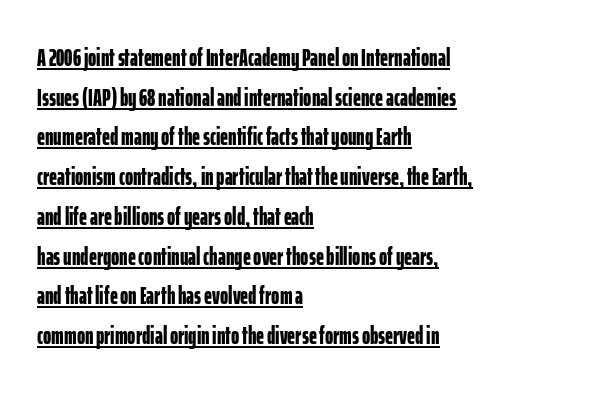
Q: Is the text bold? A: Yes.
Q: Is the text italic (slanted)? A: No, it is upright.
Q: Is the text underlined? A: Yes.
Q: How is the paragraph aligned? A: Left-aligned.
Q: Is the spacing between letters normal or unusually wide? A: Normal.
Q: Is the spacing between lines tight, normal or loose? A: Normal.
